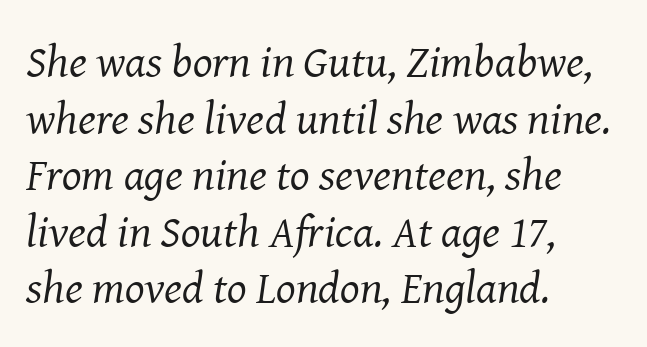
Q: Is the text bold? A: No.
Q: Is the text italic (slanted)? A: Yes, it leans right by about 8 degrees.
Q: Is the typeface a serif or a sans-serif typeface? A: Serif.
Q: Is the text underlined? A: No.
Q: How is the paragraph aligned? A: Left-aligned.
Q: Is the spacing between letters normal or unusually wide? A: Normal.
Q: Width (condensed, normal, or wide)? A: Normal.
Q: Stroke contrast? A: Medium.
Q: x-height? A: Medium.
Q: Monospaced? A: No.
